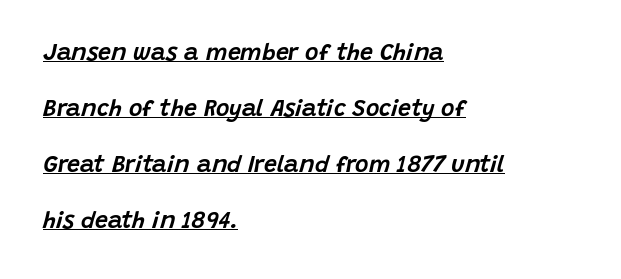
{"italic": "yes", "lean": "right", "slant_degrees": 15, "underline": "yes", "align": "left", "line_spacing": "loose", "line_spacing_ratio": 2.44, "letter_spacing": "normal", "letter_spacing_em": 0.0, "glyph_px": 23}
